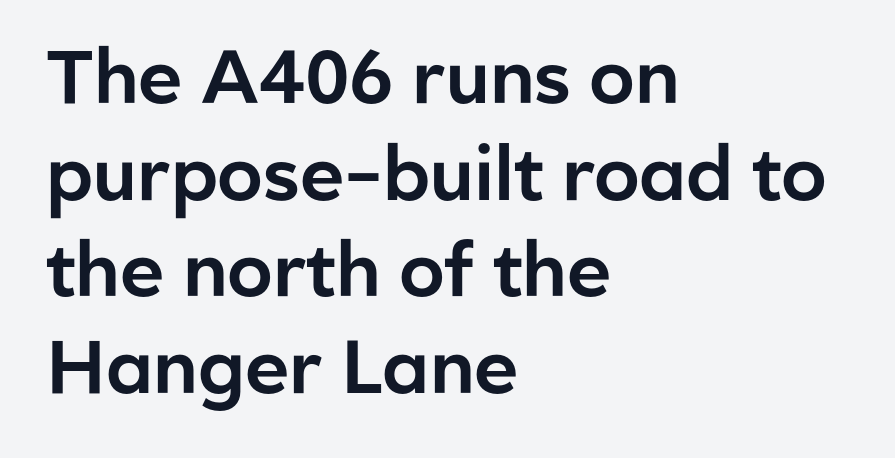
Q: Is the text italic (slanted)? A: No, it is upright.
Q: Is the typeface a serif or a sans-serif typeface? A: Sans-serif.
Q: Is the text underlined? A: No.
Q: How is the paragraph aligned? A: Left-aligned.
Q: Is the spacing between letters normal or unusually wide? A: Normal.
Q: Is the spacing between lines tight, normal or loose? A: Normal.
Q: Width (condensed, normal, or wide)? A: Normal.
Q: Stroke contrast? A: Low.
Q: x-height? A: Medium.
Q: Monospaced? A: No.
